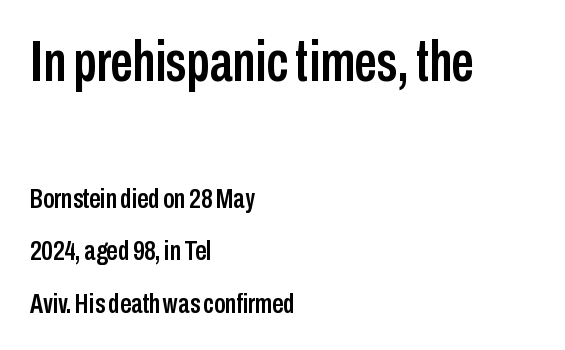
Q: Is the text italic (slanted)? A: No, it is upright.
Q: Is the typeface a serif or a sans-serif typeface? A: Sans-serif.
Q: Is the text underlined? A: No.
Q: How is the paragraph aligned? A: Left-aligned.
Q: Is the spacing between letters normal or unusually wide? A: Normal.
Q: Which block of text is set in a larger size, the first (top) or the second (bottom)? A: The first (top) one.
Q: Width (condensed, normal, or wide)? A: Condensed.
Q: Stroke contrast? A: Low.
Q: x-height? A: Medium.
Q: Monospaced? A: No.
